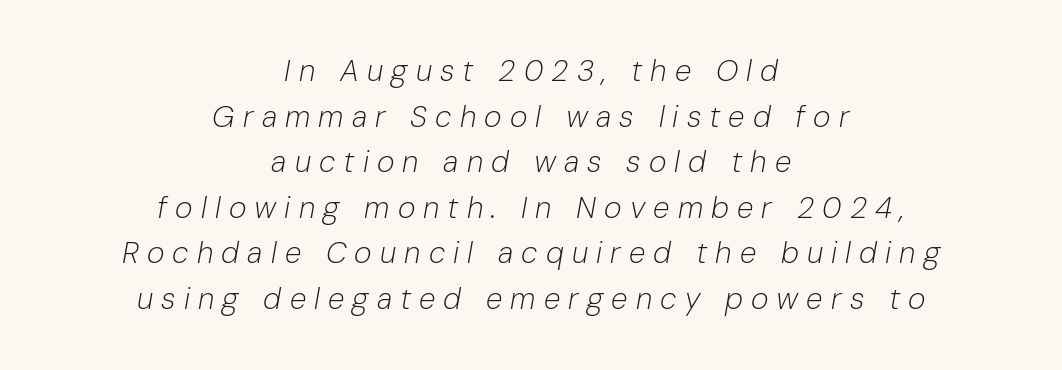
{"italic": "yes", "lean": "right", "slant_degrees": 10, "bold": "no", "weight": "light", "width": "normal", "stroke_contrast": "low", "x_height": "medium", "monospaced": "no", "underline": "no", "align": "center", "line_spacing": "normal", "line_spacing_ratio": 1.52, "letter_spacing": "wide", "letter_spacing_em": 0.27, "glyph_px": 30}
